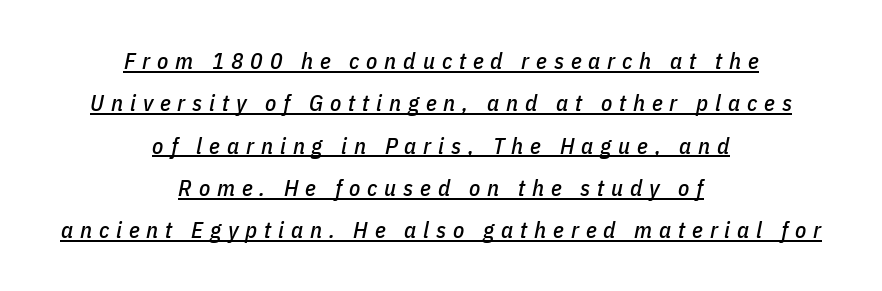
Q: Is the text italic (slanted)? A: Yes, it leans right by about 11 degrees.
Q: Is the text underlined? A: Yes.
Q: How is the paragraph aligned? A: Centered.
Q: Is the spacing between letters normal or unusually wide? A: Unusually wide.
